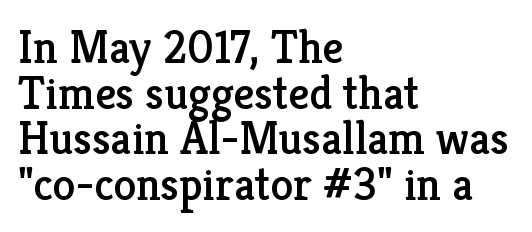
This sample uses plain, unmodified letter spacing. Anything drawn beneath the words? Only blank space. Spacing verdict: proportional, widths tailored to each character. The line-height multiplier appears low, near solid setting.
